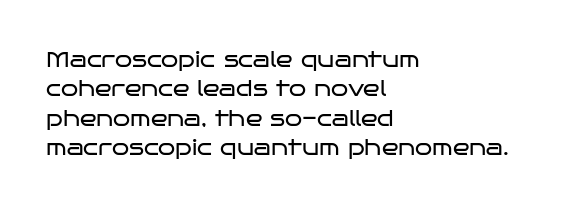
{"italic": "no", "bold": "no", "underline": "no", "align": "left", "line_spacing": "normal", "line_spacing_ratio": 1.34, "letter_spacing": "normal", "letter_spacing_em": 0.0, "glyph_px": 22}
